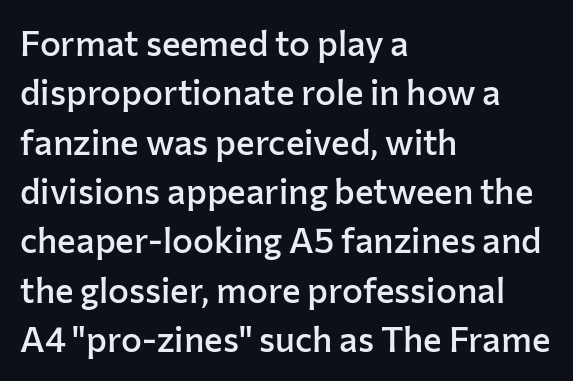
{"serif": "no", "italic": "no", "bold": "semi", "weight": "semibold", "width": "normal", "stroke_contrast": "low", "x_height": "medium", "monospaced": "no", "underline": "no", "align": "left", "line_spacing": "normal", "line_spacing_ratio": 1.41, "letter_spacing": "normal", "letter_spacing_em": 0.0, "glyph_px": 35}
